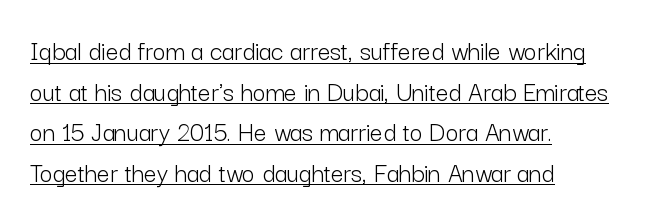
The image shows 28 px light sans-serif type, upright; set left-aligned, normal line spacing (1.45x), normal letter spacing, underlined; low stroke contrast and a medium x-height.
